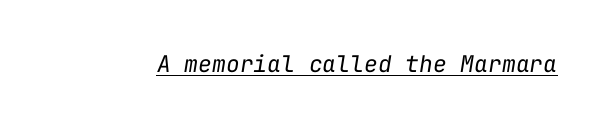
{"italic": "yes", "lean": "right", "slant_degrees": 9, "bold": "no", "underline": "yes", "letter_spacing": "normal", "letter_spacing_em": 0.0, "glyph_px": 23}
